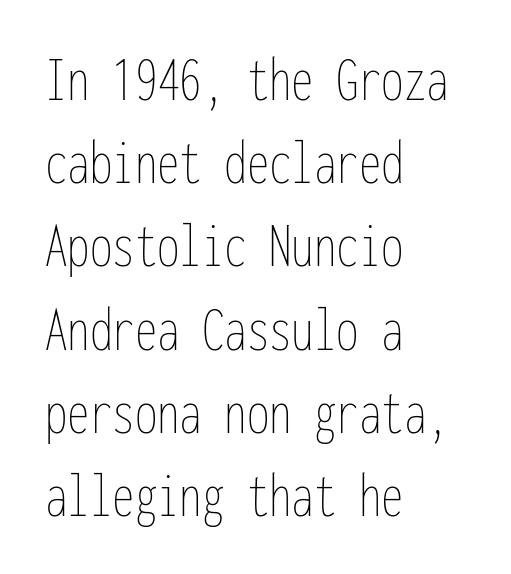
This sample is left-justified, so line endings fall wherever the words run out. Regarding leading, the lines here are spaced in the standard way. Think standard paragraph weight, or any step lighter than that. A roman cut, with each character standing at attention. The face used here is rendered with its standard letterfit.
